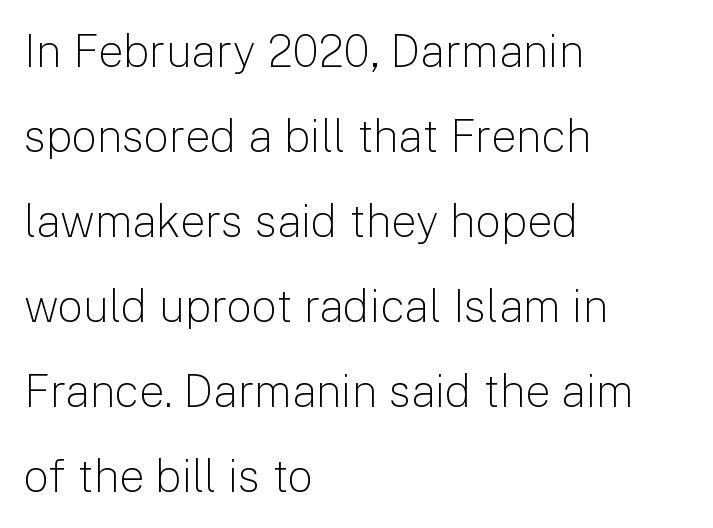
{"serif": "no", "italic": "no", "bold": "no", "weight": "light", "width": "normal", "stroke_contrast": "low", "x_height": "medium", "monospaced": "no", "underline": "no", "align": "left", "line_spacing_ratio": 1.89, "letter_spacing": "normal", "letter_spacing_em": 0.0, "glyph_px": 45}
